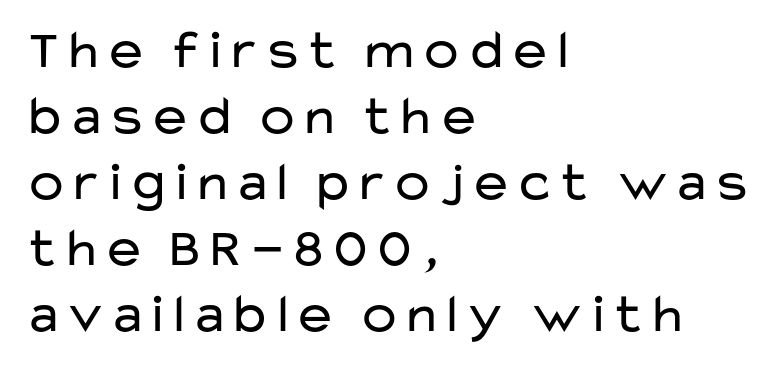
Q: Is the text bold? A: No.
Q: Is the text italic (slanted)? A: No, it is upright.
Q: Is the typeface a serif or a sans-serif typeface? A: Sans-serif.
Q: Is the text underlined? A: No.
Q: How is the paragraph aligned? A: Left-aligned.
Q: Is the spacing between letters normal or unusually wide? A: Normal.
Q: Width (condensed, normal, or wide)? A: Wide.
Q: Stroke contrast? A: Low.
Q: x-height? A: Medium.
Q: Monospaced? A: No.
